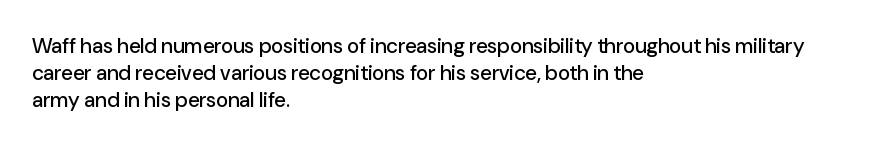
The image shows 21 px text type, upright; set left-aligned, normal line spacing (1.28x), normal letter spacing, not underlined.
